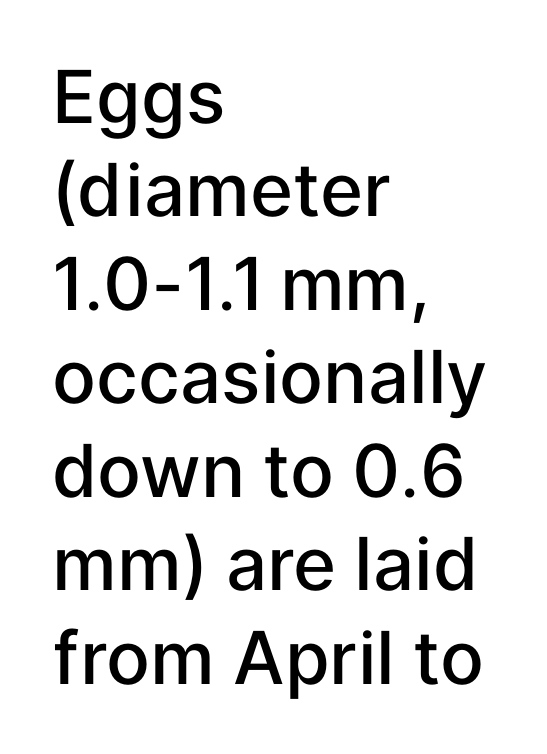
The image shows 73 px semibold sans-serif type, upright; set left-aligned, normal line spacing (1.28x), normal letter spacing, not underlined; low stroke contrast and a medium x-height.
